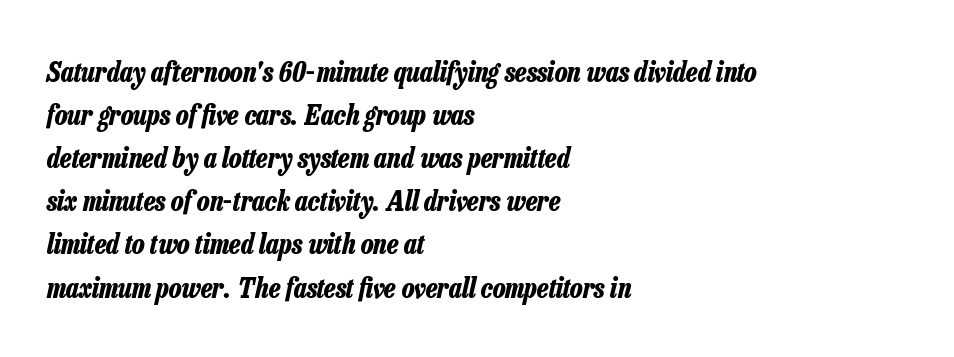
You can tell it's italic because the verticals aren't actually vertical. Weight check: bold — yes, fully. Each word holds together tightly as a unit, with standard inter-letter gaps. The passage shown is typed in a proportional face where columns would drift. Each line starts at the same left margin while the right side varies.
